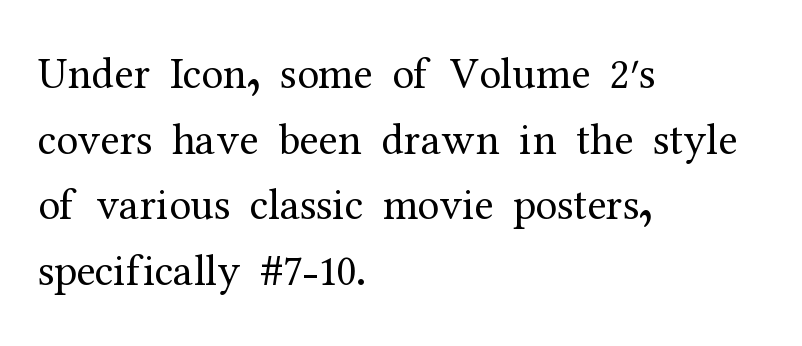
The image shows 44 px regular-weight serif type, upright; set left-aligned, normal line spacing (1.49x), normal letter spacing, not underlined; medium stroke contrast and a medium x-height.
